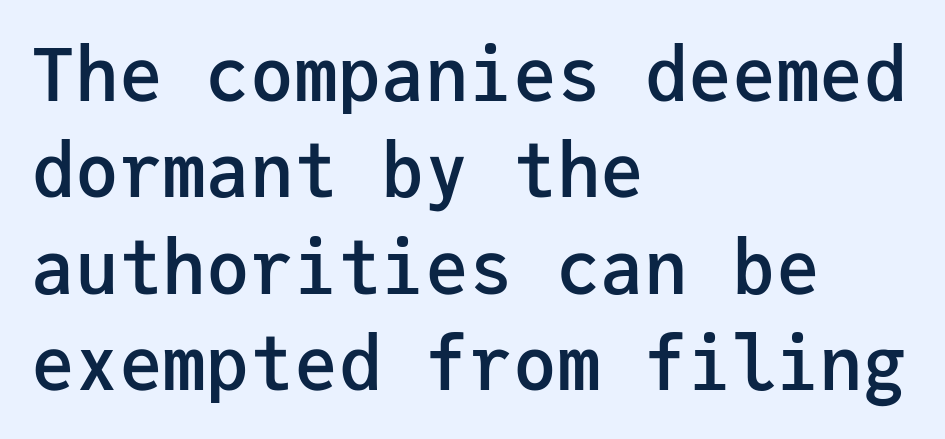
You could count columns in this text — the font is strictly monospaced. The rendering uses a moderate line-height, typical for paragraphs. Do the letters lean? They stand straight. Typeset ragged right — the left edge is the straight one. No word sits above an underline. In terms of letterspacing, this is plain default setting.
